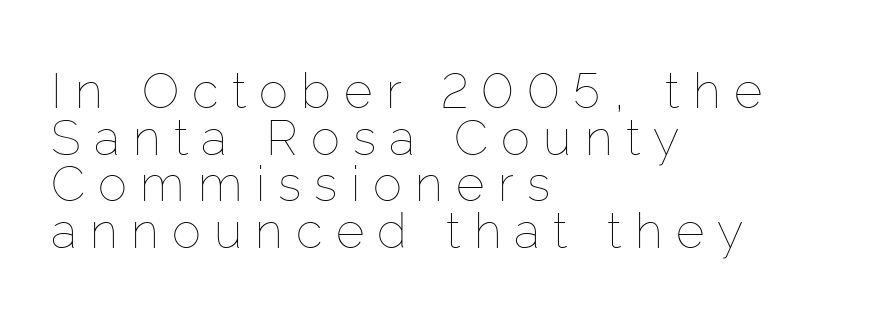
{"italic": "no", "bold": "no", "weight": "thin", "width": "normal", "stroke_contrast": "low", "x_height": "medium", "monospaced": "no", "underline": "no", "align": "left", "line_spacing": "tight", "line_spacing_ratio": 0.95, "letter_spacing": "wide", "letter_spacing_em": 0.27, "glyph_px": 49}
